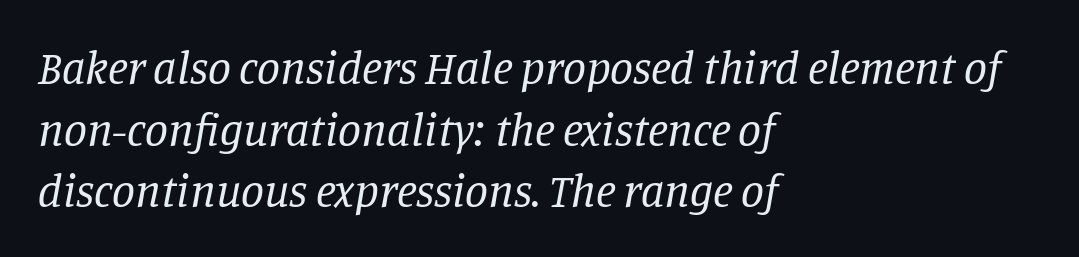
The image shows 46 px regular-weight serif type, italic (leaning right); set left-aligned, normal line spacing (1.34x), normal letter spacing, not underlined; low stroke contrast and a large x-height.
